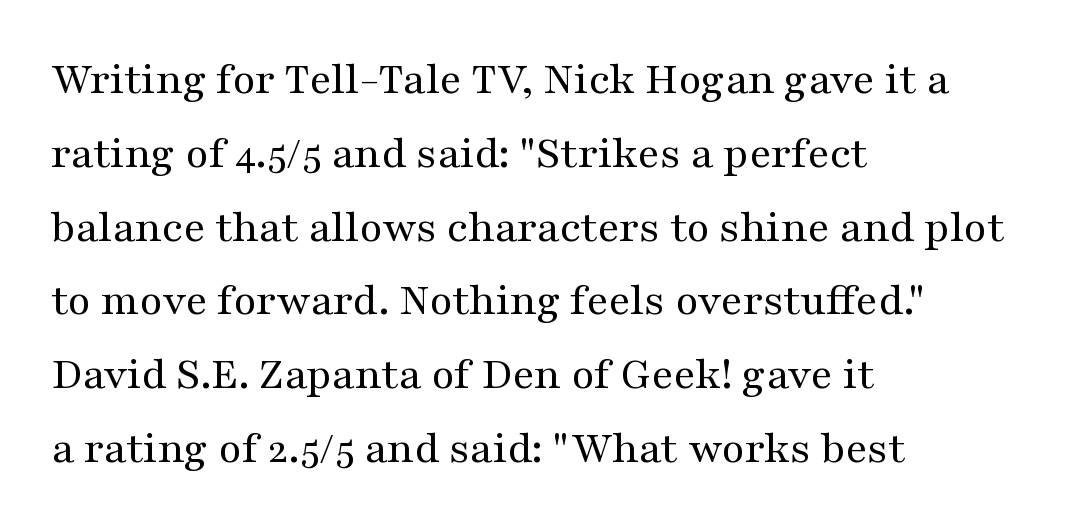
Q: Is the text bold? A: No.
Q: Is the text italic (slanted)? A: No, it is upright.
Q: Is the typeface a serif or a sans-serif typeface? A: Serif.
Q: Is the text underlined? A: No.
Q: How is the paragraph aligned? A: Left-aligned.
Q: Is the spacing between letters normal or unusually wide? A: Normal.
Q: Is the spacing between lines tight, normal or loose? A: Normal.
Q: Width (condensed, normal, or wide)? A: Wide.
Q: Stroke contrast? A: Medium.
Q: x-height? A: Medium.
Q: Monospaced? A: No.
